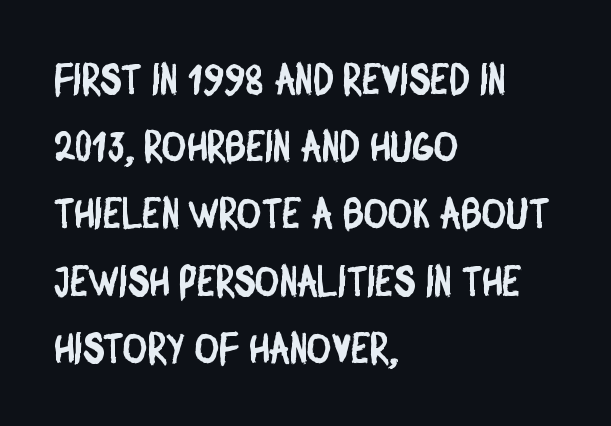
{"serif": "no", "width": "condensed", "stroke_contrast": "low", "x_height": "large", "monospaced": "no", "underline": "no", "align": "left", "line_spacing": "normal", "line_spacing_ratio": 1.6, "letter_spacing": "normal", "letter_spacing_em": 0.0, "glyph_px": 42}
